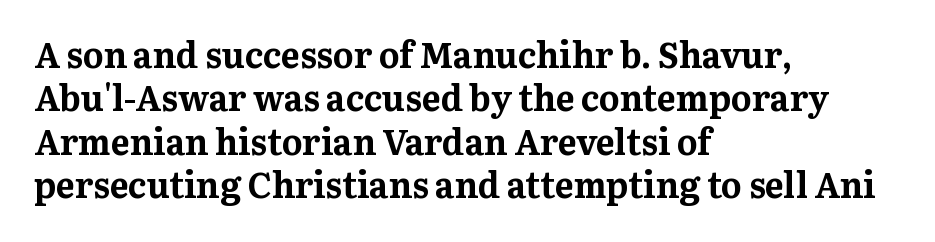
{"serif": "yes", "italic": "no", "bold": "yes", "weight": "bold", "width": "normal", "stroke_contrast": "medium", "x_height": "medium", "monospaced": "no", "underline": "no", "align": "left", "line_spacing_ratio": 1.24, "letter_spacing": "normal", "letter_spacing_em": 0.0, "glyph_px": 35}
